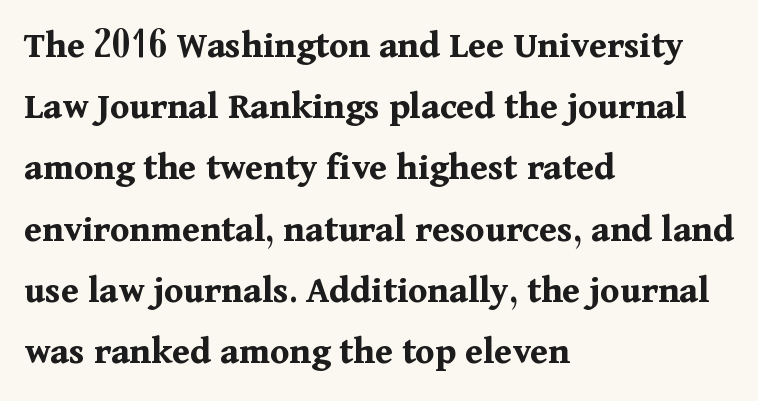
{"serif": "yes", "italic": "no", "bold": "yes", "weight": "bold", "width": "normal", "stroke_contrast": "medium", "x_height": "medium", "monospaced": "no", "underline": "no", "align": "left", "line_spacing": "normal", "line_spacing_ratio": 1.57, "letter_spacing": "normal", "letter_spacing_em": 0.0, "glyph_px": 39}
